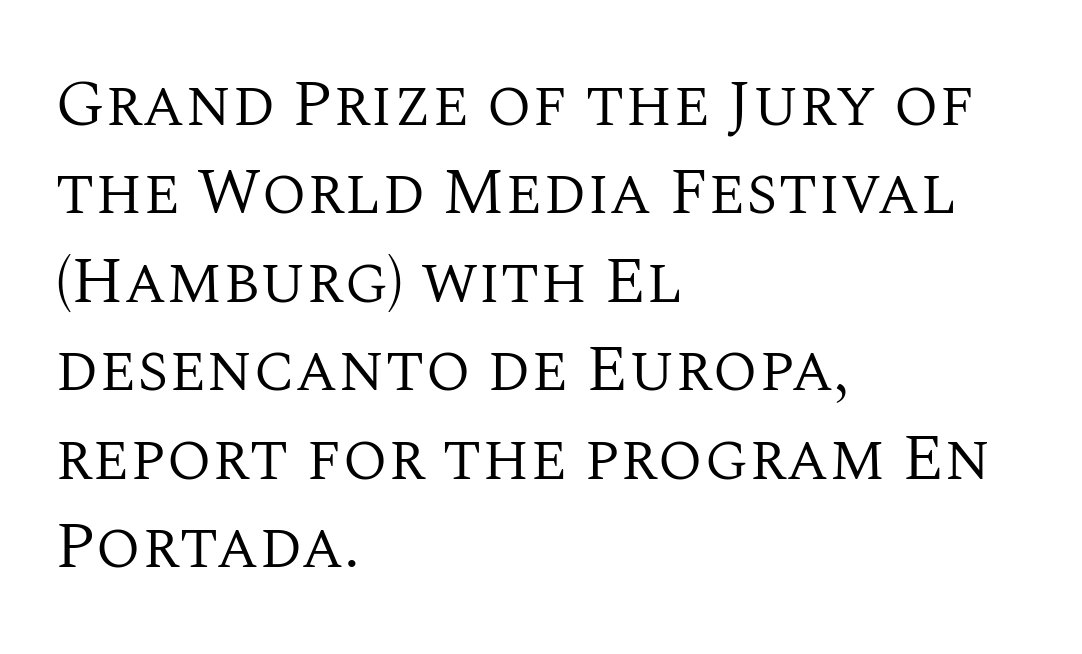
Q: Is the text bold? A: No.
Q: Is the text italic (slanted)? A: No, it is upright.
Q: Is the typeface a serif or a sans-serif typeface? A: Serif.
Q: Is the text underlined? A: No.
Q: How is the paragraph aligned? A: Left-aligned.
Q: Is the spacing between letters normal or unusually wide? A: Normal.
Q: Is the spacing between lines tight, normal or loose? A: Normal.
Q: Width (condensed, normal, or wide)? A: Normal.
Q: Stroke contrast? A: Medium.
Q: x-height? A: Large.
Q: Monospaced? A: No.
